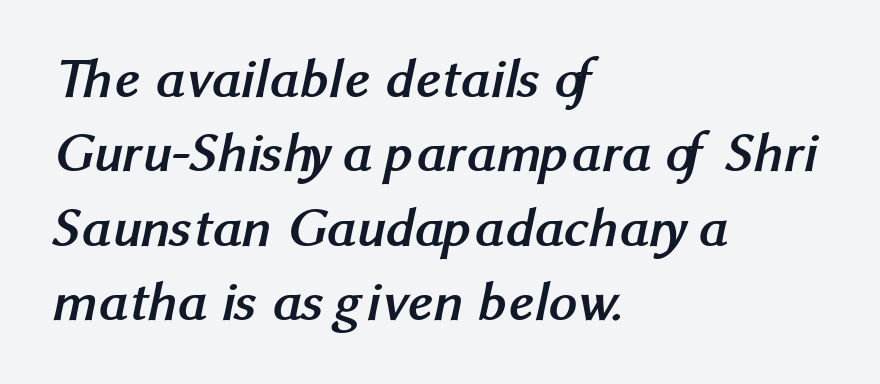
{"serif": "no", "bold": "yes", "weight": "semibold", "width": "normal", "stroke_contrast": "medium", "x_height": "medium", "monospaced": "no", "underline": "no", "align": "left", "line_spacing": "normal", "line_spacing_ratio": 1.33, "letter_spacing": "normal", "letter_spacing_em": 0.0, "glyph_px": 56}
